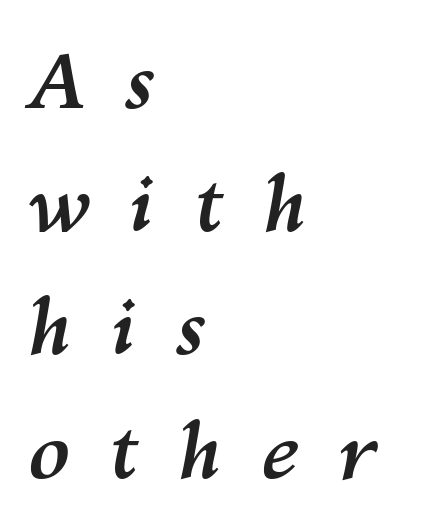
The image shows 77 px semibold type, italic (leaning right); set left-aligned, normal line spacing (1.6x), unusually wide letter spacing (+0.5 em), not underlined; medium stroke contrast and a medium x-height.
